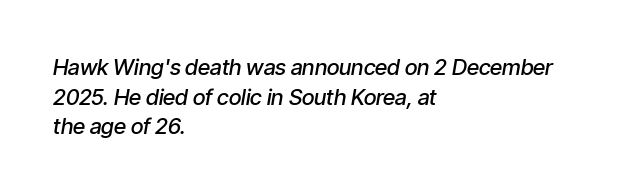
The image shows 22 px text type, italic (leaning right); set left-aligned, normal line spacing (1.35x), normal letter spacing, not underlined.
